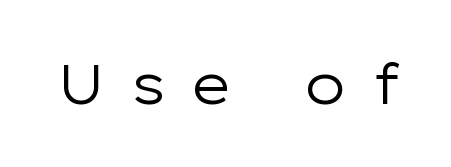
{"serif": "no", "italic": "no", "bold": "no", "weight": "regular", "width": "wide", "stroke_contrast": "low", "x_height": "medium", "monospaced": "no", "underline": "no", "letter_spacing": "wide", "letter_spacing_em": 0.44, "glyph_px": 55}
